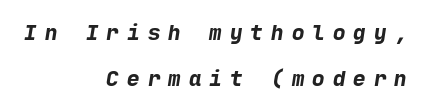
Q: Is the text bold? A: Yes.
Q: Is the text underlined? A: No.
Q: How is the paragraph aligned? A: Right-aligned.
Q: Is the spacing between letters normal or unusually wide? A: Unusually wide.
Q: Is the spacing between lines tight, normal or loose? A: Loose.
